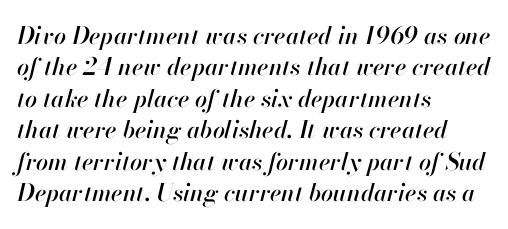
{"italic": "yes", "lean": "right", "slant_degrees": 13, "underline": "no", "align": "left", "line_spacing": "normal", "line_spacing_ratio": 1.31, "letter_spacing": "normal", "letter_spacing_em": 0.0, "glyph_px": 24}
